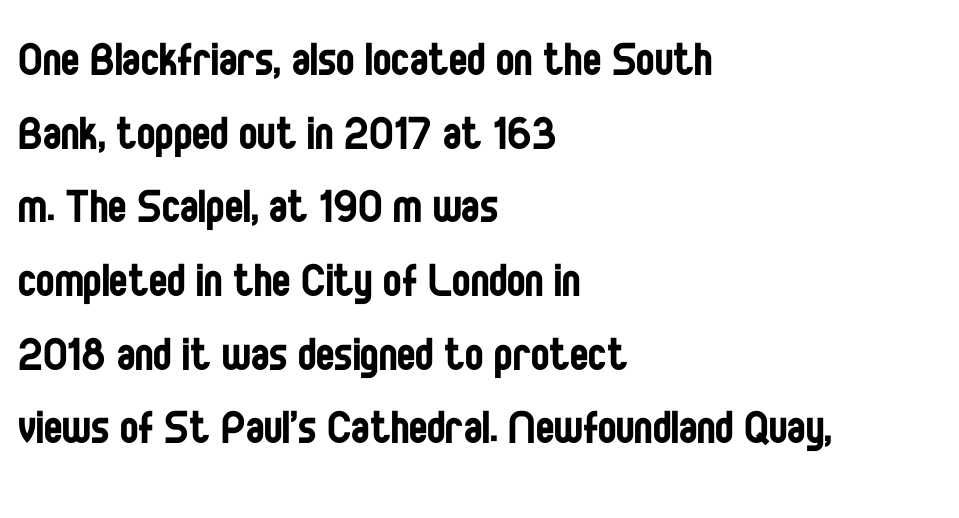
The image shows 55 px regular-weight, condensed sans-serif type, upright; set left-aligned, normal line spacing (1.34x), normal letter spacing, not underlined; low stroke contrast and a large x-height.
